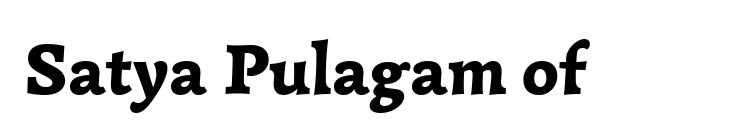
Q: Is the text bold? A: Yes.
Q: Is the text italic (slanted)? A: No, it is upright.
Q: Is the typeface a serif or a sans-serif typeface? A: Serif.
Q: Is the text underlined? A: No.
Q: Is the spacing between letters normal or unusually wide? A: Normal.
Q: Width (condensed, normal, or wide)? A: Normal.
Q: Stroke contrast? A: Low.
Q: x-height? A: Medium.
Q: Monospaced? A: No.
